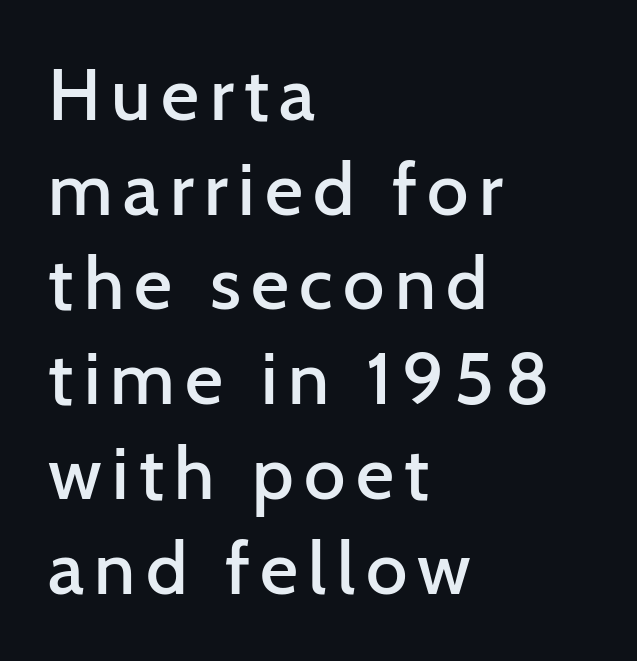
Notice how descenders clear the ascenders below comfortably — that's standard leading. On the weight axis this lands at semibold, roughly 600. Line beginnings align vertically; line endings do not. Underline: absent. A sans-serif font was chosen for this passage.
